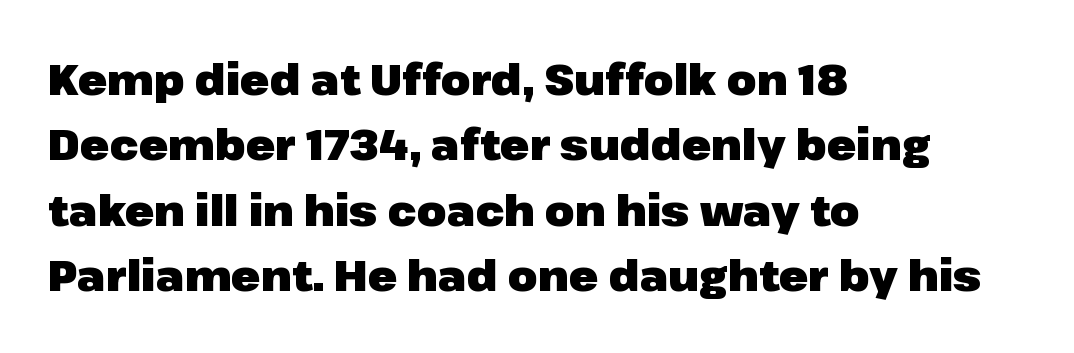
The passage shown has conventional tracking throughout. The type sits square on the baseline with zero lean. The rendering uses a moderate line-height, typical for paragraphs. The font family rendered here belongs to the sans-serif group. Chunky letters — that's bold for sure. Varying glyph widths throughout — classic text-font behaviour.
